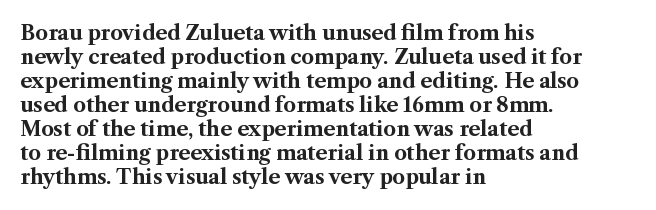
Q: Is the text bold? A: Yes.
Q: Is the text italic (slanted)? A: No, it is upright.
Q: Is the text underlined? A: No.
Q: How is the paragraph aligned? A: Left-aligned.
Q: Is the spacing between letters normal or unusually wide? A: Normal.
